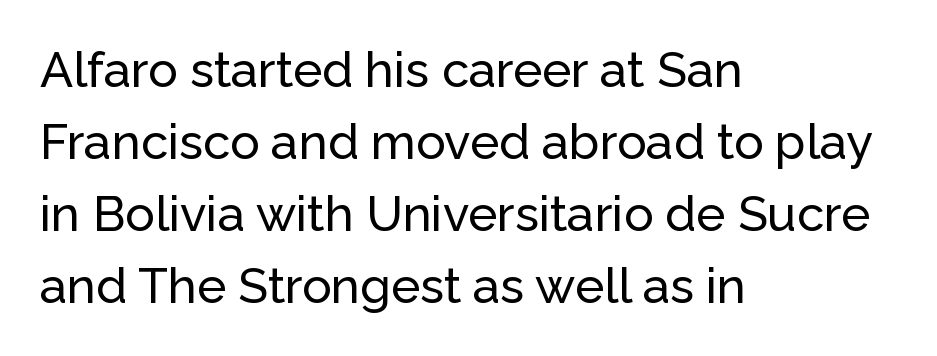
The image shows 49 px sans-serif type, upright; set left-aligned, normal line spacing (1.47x), normal letter spacing, not underlined; low stroke contrast and a medium x-height.
